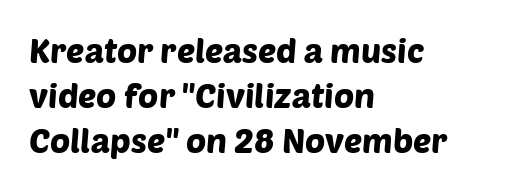
The image shows 34 px sans-serif type; set left-aligned, normal line spacing (1.33x), normal letter spacing, not underlined; low stroke contrast and a large x-height.
